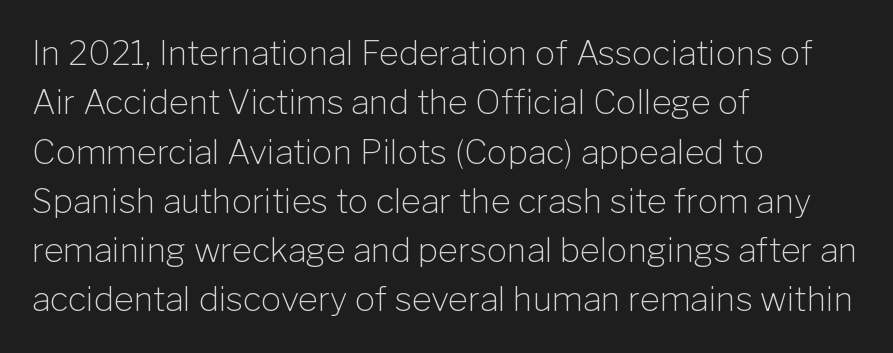
{"serif": "no", "italic": "no", "bold": "no", "weight": "light", "width": "normal", "stroke_contrast": "low", "x_height": "medium", "monospaced": "no", "underline": "no", "align": "left", "line_spacing": "normal", "line_spacing_ratio": 1.45, "letter_spacing": "normal", "letter_spacing_em": 0.0, "glyph_px": 34}
